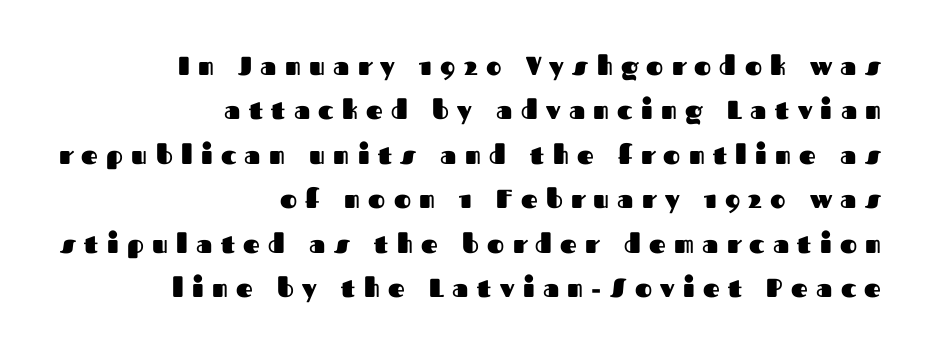
The image shows 26 px bold type, upright; set right-aligned, line spacing 1.71x, unusually wide letter spacing (+0.32 em), not underlined.
